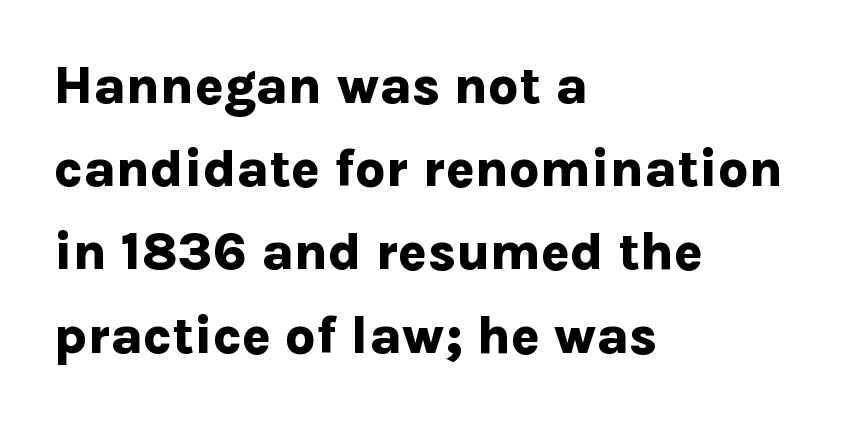
Q: Is the text bold? A: Yes.
Q: Is the text italic (slanted)? A: No, it is upright.
Q: Is the typeface a serif or a sans-serif typeface? A: Sans-serif.
Q: Is the text underlined? A: No.
Q: How is the paragraph aligned? A: Left-aligned.
Q: Is the spacing between letters normal or unusually wide? A: Normal.
Q: Is the spacing between lines tight, normal or loose? A: Normal.
Q: Width (condensed, normal, or wide)? A: Normal.
Q: Stroke contrast? A: Low.
Q: x-height? A: Medium.
Q: Monospaced? A: No.
